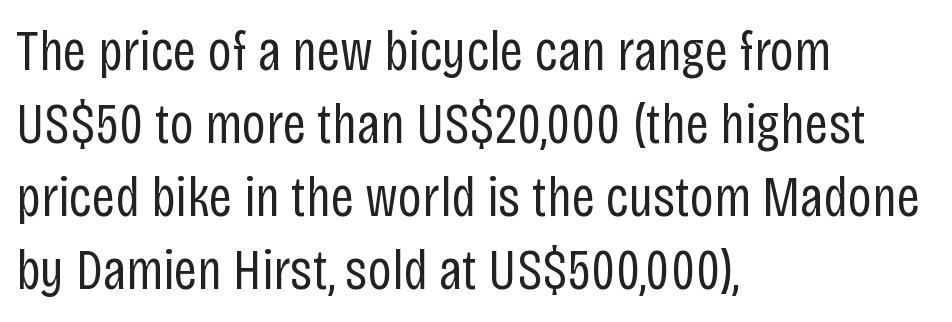
{"serif": "no", "italic": "no", "bold": "no", "weight": "regular", "width": "condensed", "stroke_contrast": "low", "x_height": "large", "monospaced": "no", "underline": "no", "align": "left", "line_spacing": "normal", "line_spacing_ratio": 1.26, "letter_spacing": "normal", "letter_spacing_em": 0.0, "glyph_px": 58}
